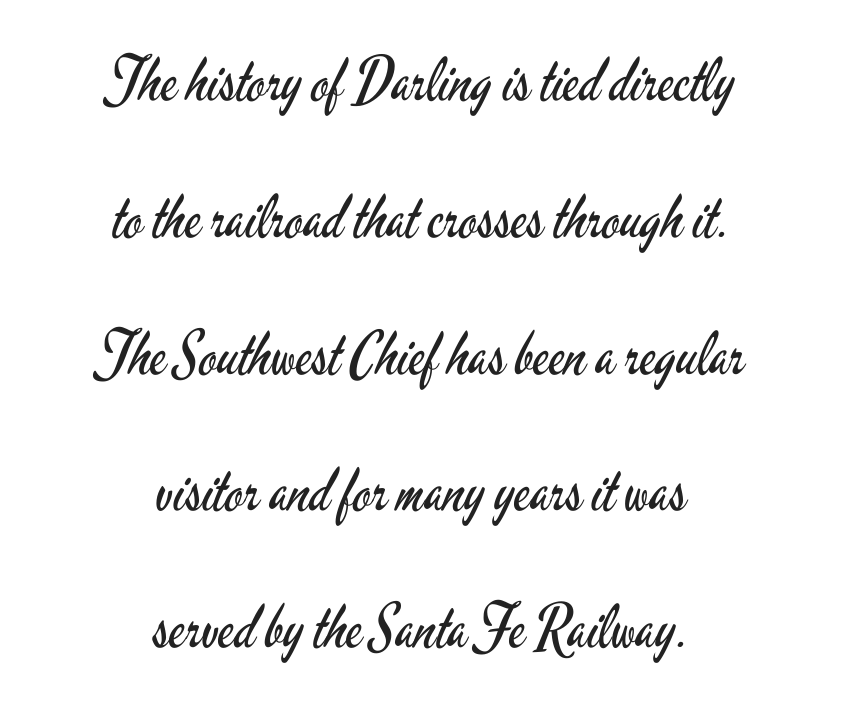
The image shows 60 px regular-weight, condensed sans-serif type; set centered, loose line spacing (2.28x), normal letter spacing, not underlined; low stroke contrast and a small x-height.
